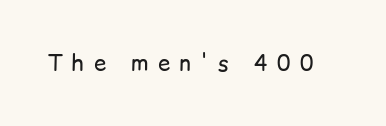
Tracking here is generous; glyphs stand well apart from one another. No chunkiness to these letters — they're not bold. Letters rest on an invisible, unmarked baseline. Characters remain perfectly vertical along every line.
